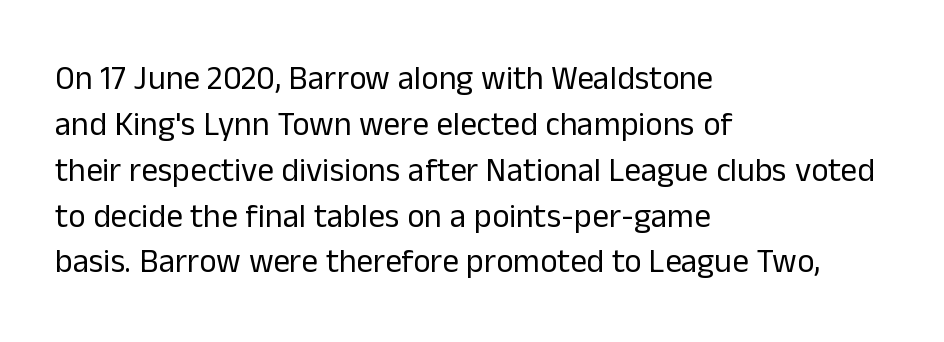
The image shows 33 px regular-weight sans-serif type, upright; set left-aligned, normal line spacing (1.39x), normal letter spacing, not underlined; low stroke contrast and a medium x-height.
